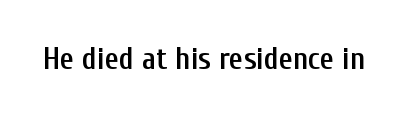
Q: Is the text bold? A: Semi-bold.
Q: Is the text italic (slanted)? A: No, it is upright.
Q: Is the typeface a serif or a sans-serif typeface? A: Sans-serif.
Q: Is the text underlined? A: No.
Q: Is the spacing between letters normal or unusually wide? A: Normal.
Q: Width (condensed, normal, or wide)? A: Condensed.
Q: Stroke contrast? A: Low.
Q: x-height? A: Medium.
Q: Monospaced? A: No.
